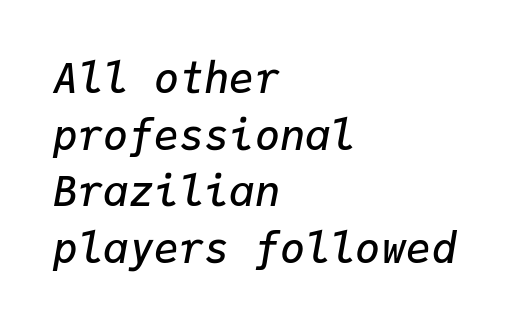
The image shows 42 px semibold type, italic (leaning right), monospaced; set left-aligned, normal line spacing (1.35x), normal letter spacing, not underlined; low stroke contrast and a medium x-height.
